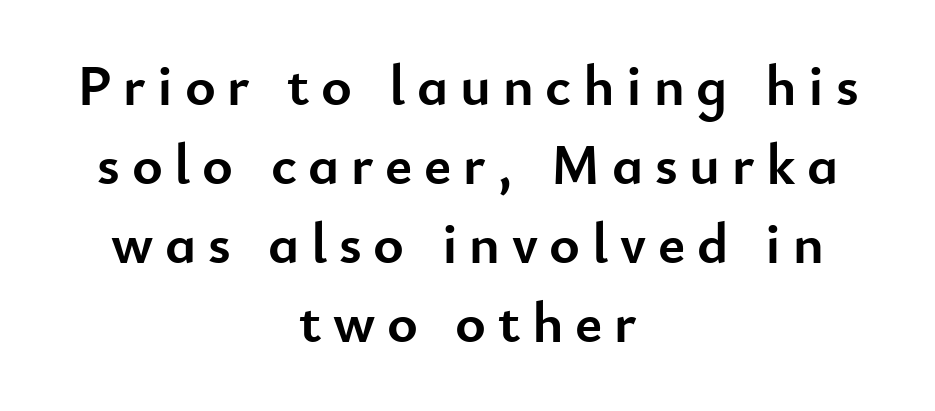
{"serif": "no", "italic": "no", "bold": "yes", "weight": "semibold", "width": "normal", "stroke_contrast": "low", "x_height": "small", "monospaced": "no", "underline": "no", "align": "center", "line_spacing": "normal", "line_spacing_ratio": 1.36, "letter_spacing": "wide", "letter_spacing_em": 0.2, "glyph_px": 58}
